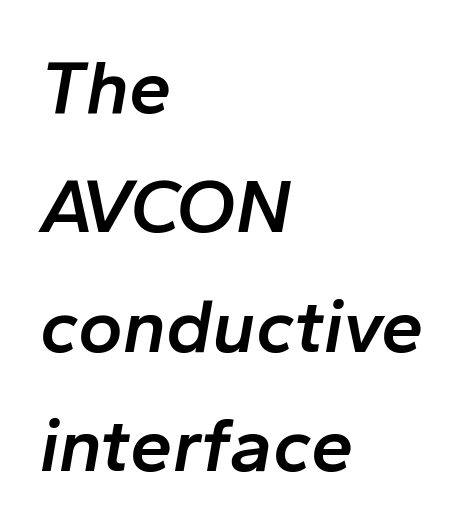
Q: Is the text bold? A: Semi-bold.
Q: Is the text italic (slanted)? A: Yes, it leans right by about 10 degrees.
Q: Is the text underlined? A: No.
Q: How is the paragraph aligned? A: Left-aligned.
Q: Is the spacing between letters normal or unusually wide? A: Normal.
Q: Is the spacing between lines tight, normal or loose? A: Normal.
Q: Width (condensed, normal, or wide)? A: Normal.
Q: Stroke contrast? A: Low.
Q: x-height? A: Medium.
Q: Monospaced? A: No.
